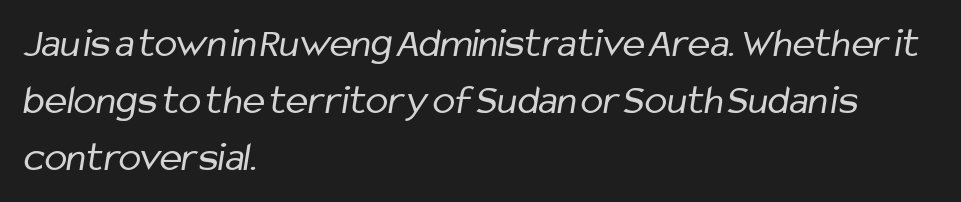
{"serif": "no", "bold": "no", "weight": "regular", "width": "condensed", "stroke_contrast": "low", "x_height": "medium", "monospaced": "no", "underline": "no", "align": "left", "line_spacing": "normal", "line_spacing_ratio": 1.36, "letter_spacing": "normal", "letter_spacing_em": 0.0, "glyph_px": 42}
